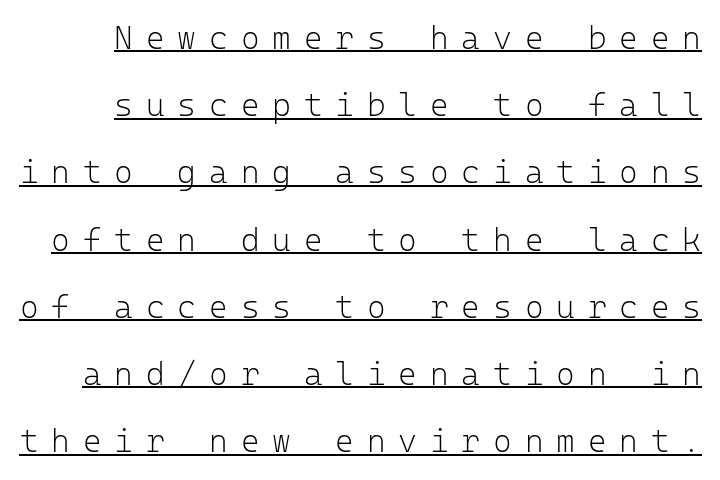
Substantial extra tracking has been applied to these lines. Is this a fixed-width face? Yes — each glyph sits in an identical cell. Nope, not italic — everything's standing straight. Underlining? Definitely there. The vertical gap from one line to the next is large.
